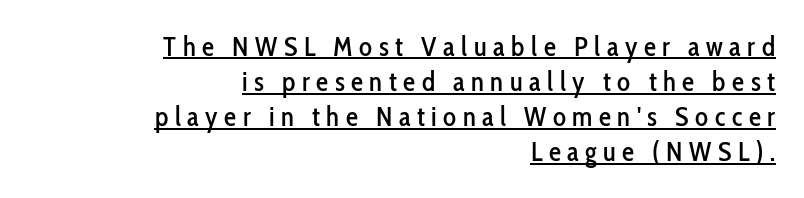
Does the leading feel generous? No, just average. The setting favours the right margin, as signatures and pull-quotes sometimes do. Loose tracking; the words dissolve into strings of separated letters. The string is rendered with underlining switched on. Every character sits straight up, as roman type does.
